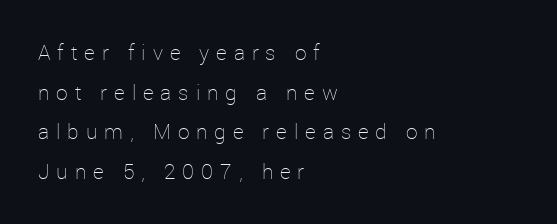
Caption: face not bold, strokes unweighted. This is roman type, the default non-slanted kind. Someone cranked the tracking dial way up on this one. Does the copy run flush right? No — it runs flush left. Beneath every word, the page is bare.
